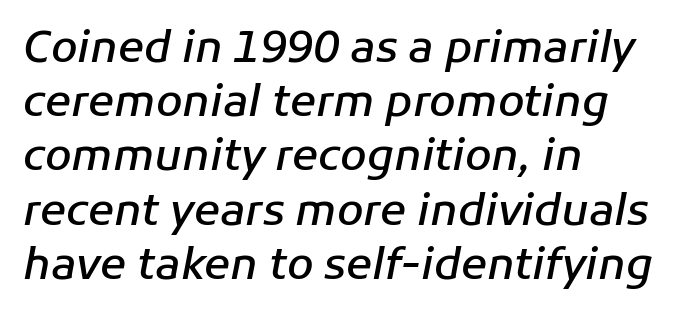
Reading down the column, the eye jumps a familiar distance to each next line. Tracking value appears to be zero — textbook default spacing. These lines are rendered in a variable-pitch font. A student would call this left alignment; a typographer would say flush left, rag right. Observe the lean: these are italic letterforms.
